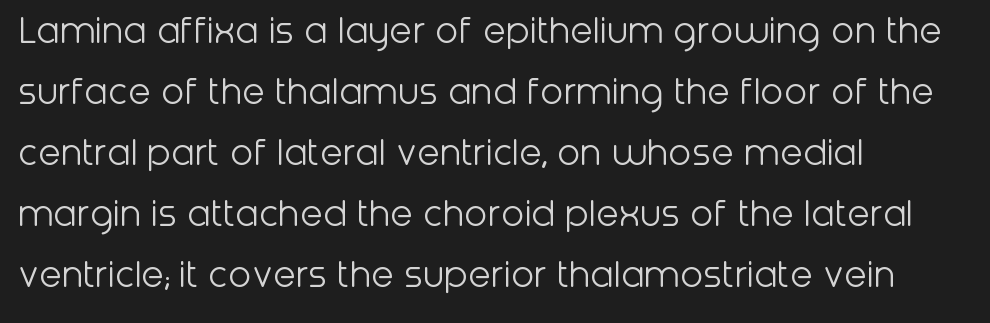
{"serif": "no", "italic": "no", "bold": "no", "weight": "light", "width": "normal", "stroke_contrast": "low", "x_height": "medium", "monospaced": "no", "underline": "no", "align": "left", "line_spacing": "normal", "line_spacing_ratio": 1.45, "letter_spacing": "normal", "letter_spacing_em": 0.0, "glyph_px": 42}
